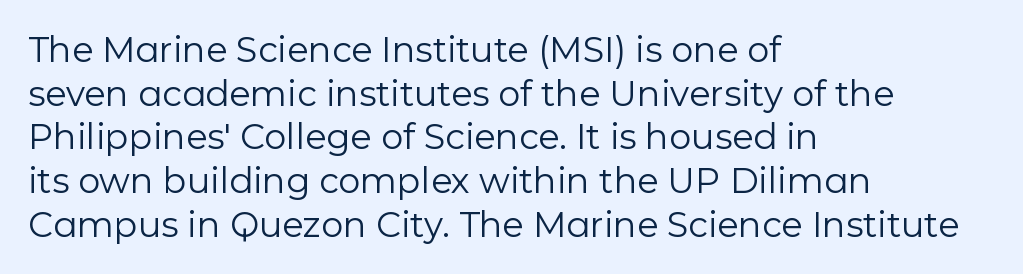
The image shows 35 px regular-weight sans-serif type, upright; set left-aligned, normal line spacing (1.25x), normal letter spacing, not underlined; low stroke contrast and a medium x-height.
